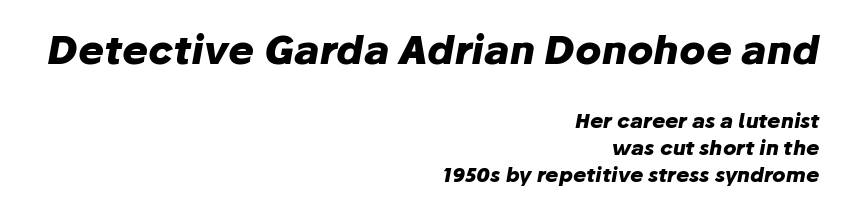
{"italic": "yes", "lean": "right", "slant_degrees": 10, "bold": "yes", "weight": "heavy", "width": "normal", "stroke_contrast": "low", "x_height": "medium", "monospaced": "no", "underline": "no", "align": "right", "line_spacing": "normal", "line_spacing_ratio": 1.34, "letter_spacing": "normal", "letter_spacing_em": 0.0, "larger_block": "first", "size_ratio": 1.95, "glyph_px": 39}
